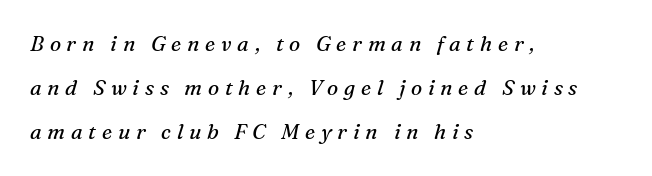
Slanted lettering throughout. Compared with a typical body face, this is equally light or lighter still. Vertical spacing — loose. The gap between lines stays unmarked.
